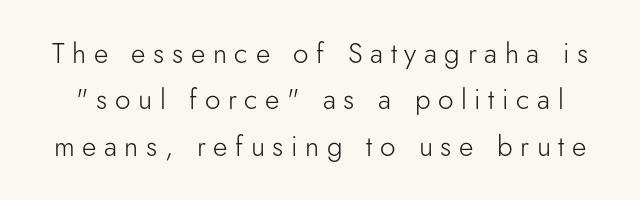
{"serif": "no", "italic": "no", "bold": "no", "weight": "light", "width": "normal", "stroke_contrast": "low", "x_height": "small", "monospaced": "no", "underline": "no", "line_spacing": "normal", "line_spacing_ratio": 1.66, "letter_spacing": "wide", "letter_spacing_em": 0.27, "glyph_px": 28}
